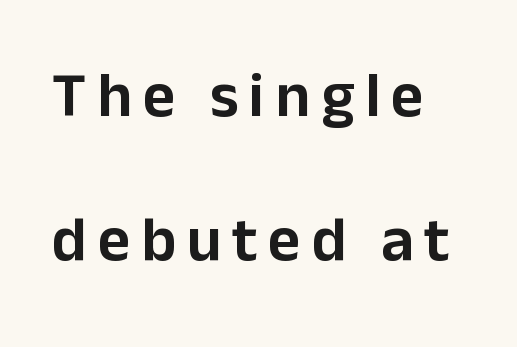
The image shows 63 px sans-serif type, upright; set left-aligned, loose line spacing (2.28x), not underlined; low stroke contrast and a medium x-height.
